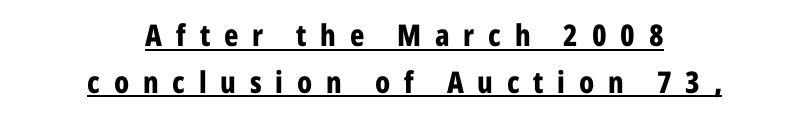
The image shows 30 px bold, condensed sans-serif type, upright; set centered, normal line spacing (1.56x), unusually wide letter spacing (+0.46 em), underlined; low stroke contrast and a medium x-height.
